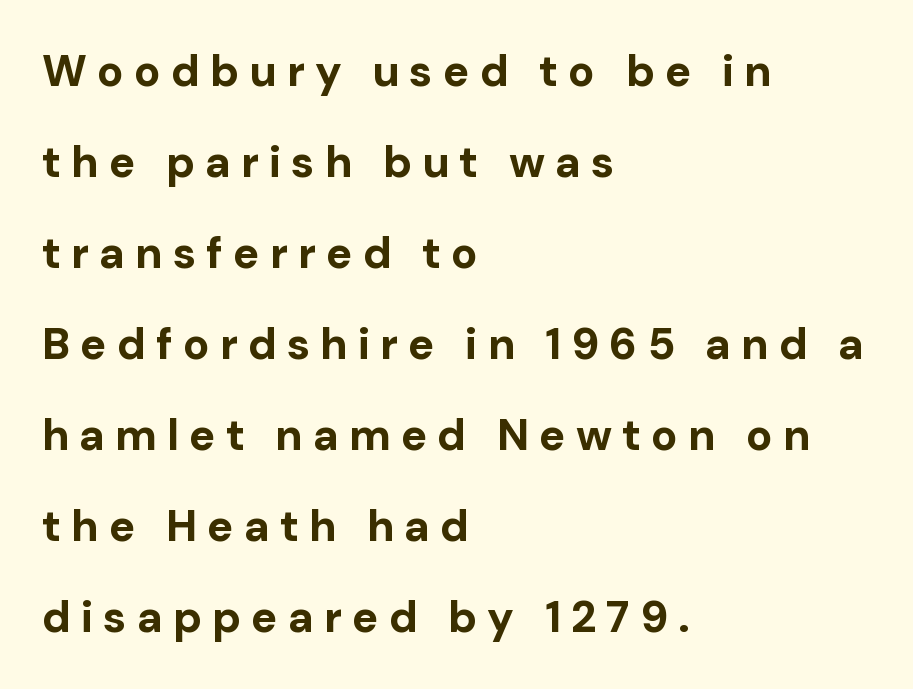
Q: Is the text bold? A: Yes.
Q: Is the text italic (slanted)? A: No, it is upright.
Q: Is the typeface a serif or a sans-serif typeface? A: Sans-serif.
Q: Is the text underlined? A: No.
Q: How is the paragraph aligned? A: Left-aligned.
Q: Is the spacing between letters normal or unusually wide? A: Unusually wide.
Q: Is the spacing between lines tight, normal or loose? A: Loose.
Q: Width (condensed, normal, or wide)? A: Normal.
Q: Stroke contrast? A: Low.
Q: x-height? A: Medium.
Q: Monospaced? A: No.
